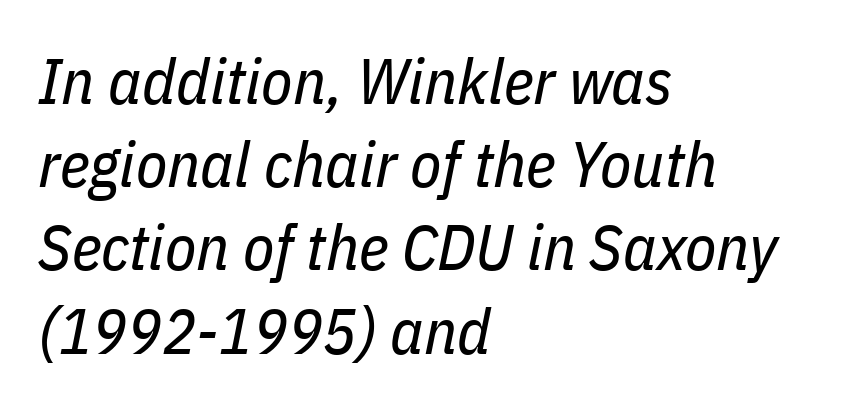
{"italic": "yes", "lean": "right", "slant_degrees": 11, "bold": "no", "weight": "regular", "width": "condensed", "stroke_contrast": "low", "x_height": "medium", "monospaced": "no", "underline": "no", "align": "left", "line_spacing": "normal", "line_spacing_ratio": 1.3, "letter_spacing": "normal", "letter_spacing_em": 0.0, "glyph_px": 64}
